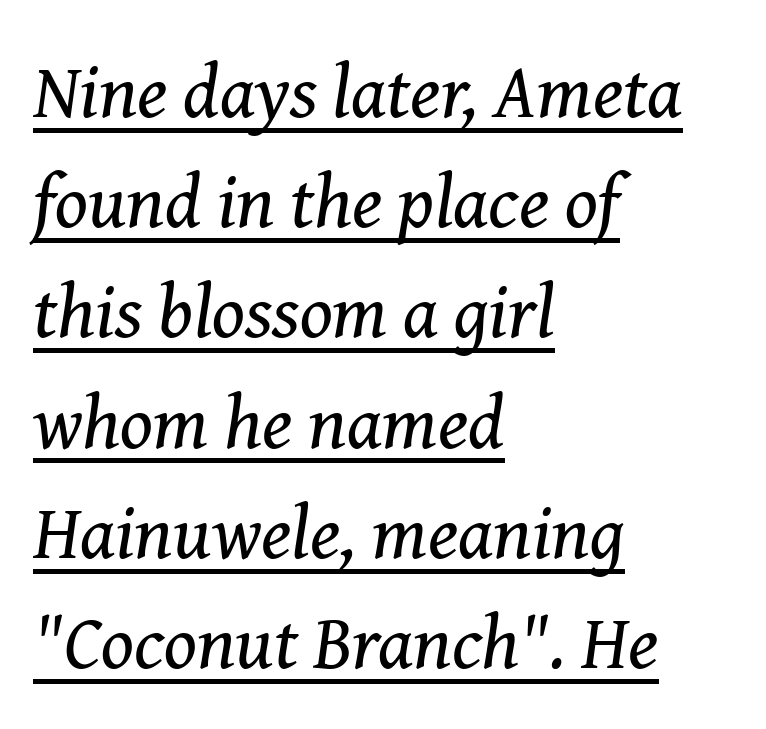
{"serif": "yes", "italic": "yes", "lean": "right", "slant_degrees": 8, "bold": "no", "weight": "regular", "width": "normal", "stroke_contrast": "medium", "x_height": "medium", "monospaced": "no", "underline": "yes", "align": "left", "line_spacing": "normal", "line_spacing_ratio": 1.45, "letter_spacing": "normal", "letter_spacing_em": 0.0, "glyph_px": 76}
